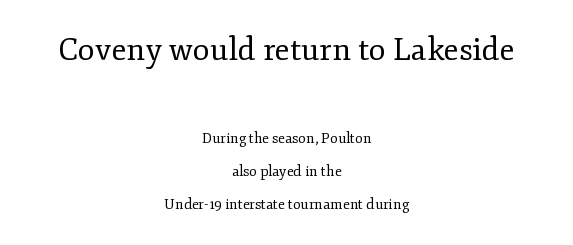
The image shows 31 px regular-weight serif type, upright; set centered, loose line spacing (2.38x), normal letter spacing, not underlined; the first (top) block is 2.21x larger; low stroke contrast and a small x-height.
